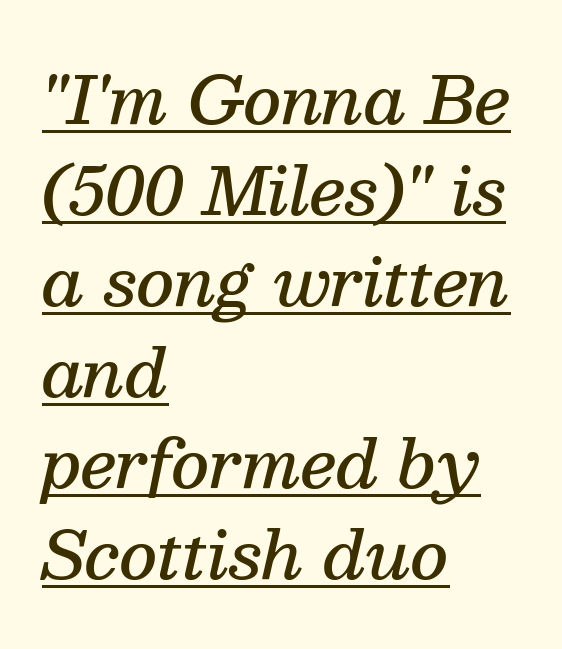
The face used here is rendered with its standard letterfit. Honestly, the row spacing looks completely unremarkable. The rendering uses natural spacing where letterforms have individual widths. Descenders here cross a horizontal rule under the line. Typographic density is moderately raised because the face is semibold. Designer's note — italics engaged.
